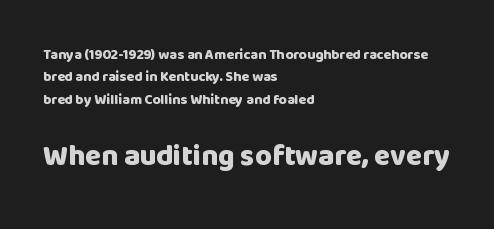
Q: Is the text bold? A: Yes.
Q: Is the text italic (slanted)? A: No, it is upright.
Q: Is the typeface a serif or a sans-serif typeface? A: Sans-serif.
Q: Is the text underlined? A: No.
Q: How is the paragraph aligned? A: Left-aligned.
Q: Is the spacing between letters normal or unusually wide? A: Normal.
Q: Is the spacing between lines tight, normal or loose? A: Normal.
Q: Which block of text is set in a larger size, the first (top) or the second (bottom)? A: The second (bottom) one.
Q: Width (condensed, normal, or wide)? A: Normal.
Q: Stroke contrast? A: Low.
Q: x-height? A: Large.
Q: Monospaced? A: No.
